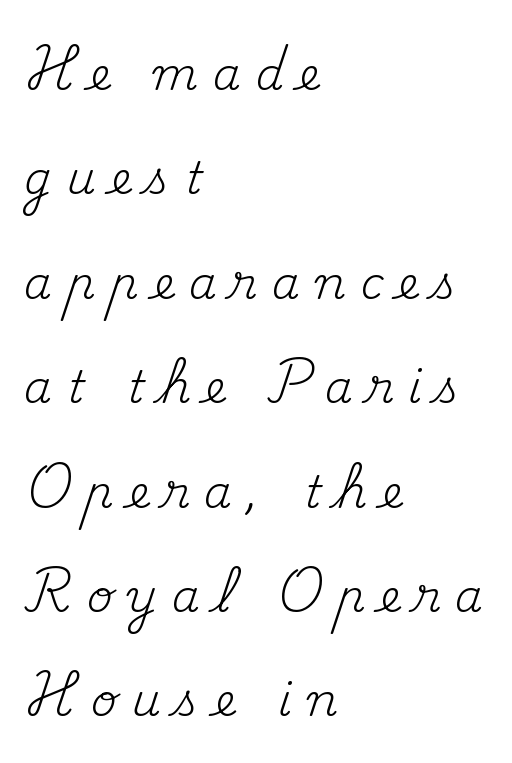
Q: Is the text bold? A: No.
Q: Is the text italic (slanted)? A: Yes.
Q: Is the typeface a serif or a sans-serif typeface? A: Serif.
Q: Is the text underlined? A: No.
Q: How is the paragraph aligned? A: Left-aligned.
Q: Is the spacing between letters normal or unusually wide? A: Unusually wide.
Q: Is the spacing between lines tight, normal or loose? A: Loose.
Q: Width (condensed, normal, or wide)? A: Normal.
Q: Stroke contrast? A: Medium.
Q: x-height? A: Small.
Q: Monospaced? A: No.
